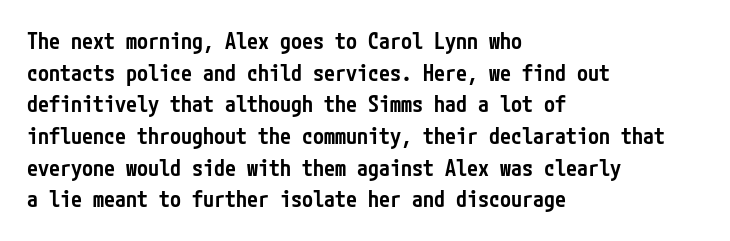
{"italic": "no", "bold": "semi", "underline": "no", "align": "left", "line_spacing": "normal", "line_spacing_ratio": 1.44, "letter_spacing": "normal", "letter_spacing_em": 0.0, "glyph_px": 22}
